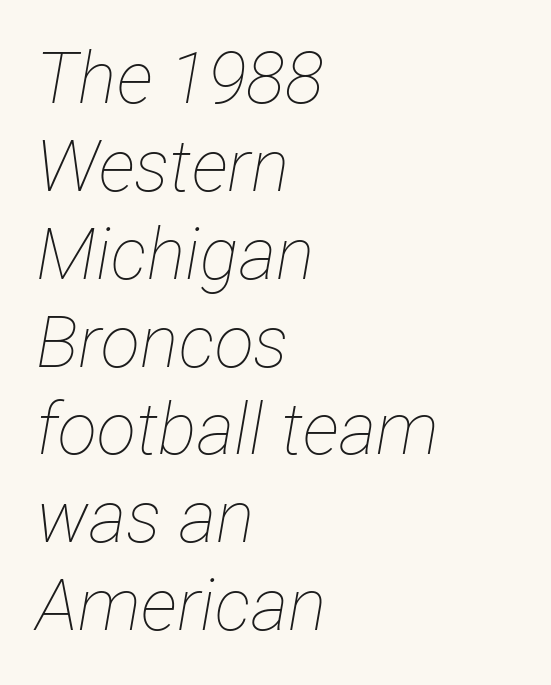
Q: Is the text bold? A: No.
Q: Is the text italic (slanted)? A: Yes, it leans right by about 12 degrees.
Q: Is the text underlined? A: No.
Q: How is the paragraph aligned? A: Left-aligned.
Q: Is the spacing between letters normal or unusually wide? A: Normal.
Q: Width (condensed, normal, or wide)? A: Condensed.
Q: Stroke contrast? A: Low.
Q: x-height? A: Medium.
Q: Monospaced? A: No.
